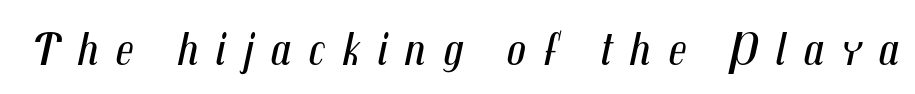
A clean baseline with only descenders dipping below it. Display-style spreading of the glyphs; the letterfit is very open. Yep, that's italic — everything's leaning. Counters stay open thanks to moderate or lighter strokes. Varying glyph widths throughout — classic text-font behaviour.
